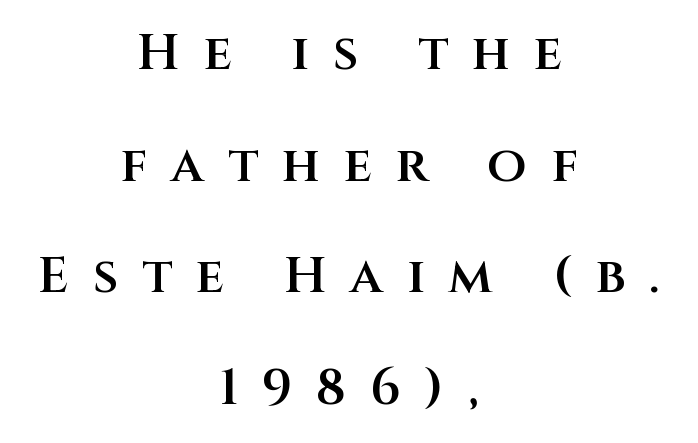
The image shows 51 px semibold sans-serif type, upright; set centered, loose line spacing (2.19x), unusually wide letter spacing (+0.46 em), not underlined; medium stroke contrast and a large x-height.
